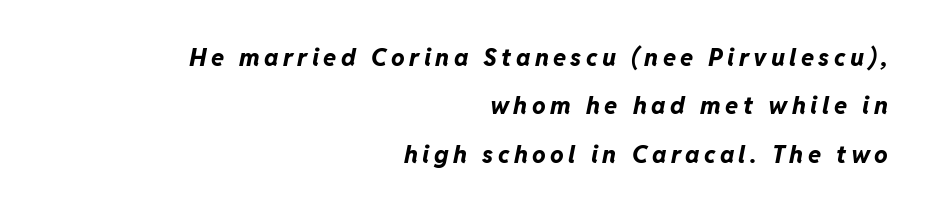
{"italic": "yes", "lean": "right", "slant_degrees": 11, "bold": "yes", "underline": "no", "align": "right", "line_spacing": "loose", "line_spacing_ratio": 2.02, "glyph_px": 24}
